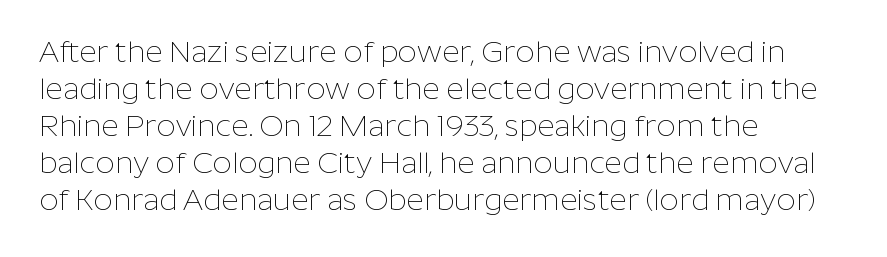
Q: Is the text bold? A: No.
Q: Is the text italic (slanted)? A: No, it is upright.
Q: Is the typeface a serif or a sans-serif typeface? A: Sans-serif.
Q: Is the text underlined? A: No.
Q: How is the paragraph aligned? A: Left-aligned.
Q: Is the spacing between letters normal or unusually wide? A: Normal.
Q: Width (condensed, normal, or wide)? A: Normal.
Q: Stroke contrast? A: Low.
Q: x-height? A: Medium.
Q: Monospaced? A: No.
